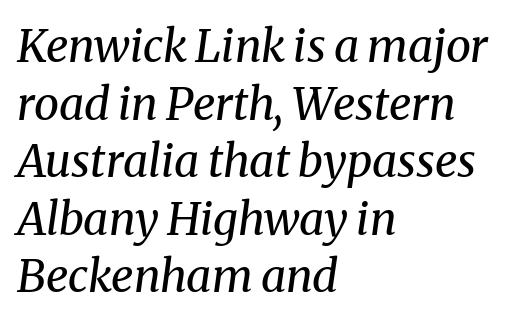
{"serif": "yes", "italic": "yes", "lean": "right", "slant_degrees": 8, "bold": "no", "weight": "regular", "width": "normal", "stroke_contrast": "medium", "x_height": "medium", "monospaced": "no", "underline": "no", "align": "left", "line_spacing": "normal", "line_spacing_ratio": 1.28, "letter_spacing": "normal", "letter_spacing_em": 0.0, "glyph_px": 45}
